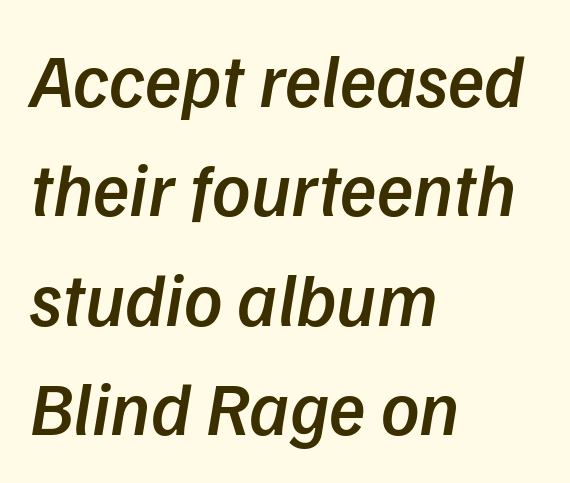
Q: Is the text bold? A: Semi-bold.
Q: Is the text italic (slanted)? A: Yes, it leans right by about 9 degrees.
Q: Is the text underlined? A: No.
Q: How is the paragraph aligned? A: Left-aligned.
Q: Is the spacing between letters normal or unusually wide? A: Normal.
Q: Is the spacing between lines tight, normal or loose? A: Normal.
Q: Width (condensed, normal, or wide)? A: Normal.
Q: Stroke contrast? A: Low.
Q: x-height? A: Medium.
Q: Monospaced? A: No.
